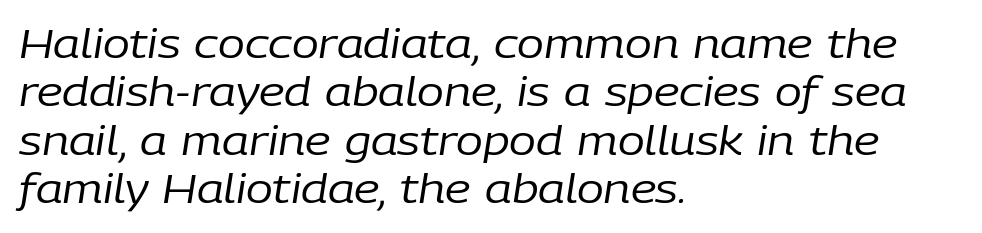
Letter spacing: default. Horizontally, the lines are justified to the leading edge only. The baseline area is clear. A light-to-regular cut is what we see here. The passage shown leans; its letterforms are oblique.
